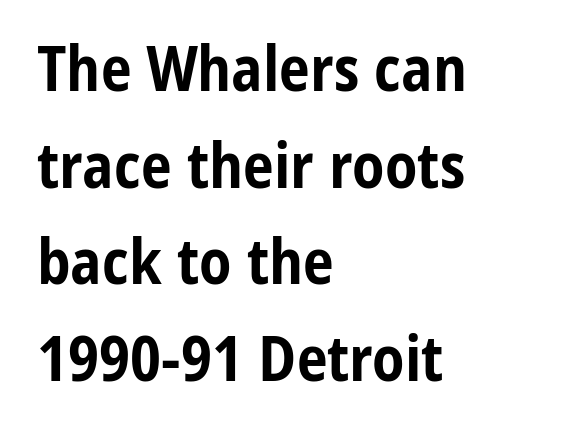
These lines were composed using upright roman letters. The letters advance in unequal steps, a hallmark of proportional type. Caption: multi-line text, flush left, ragged right. How would I describe the line gaps? Plain and ordinary.
